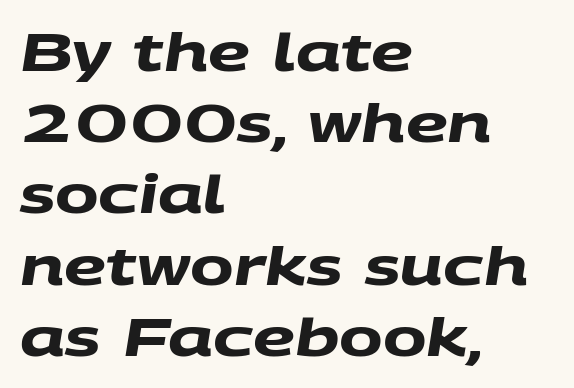
{"serif": "no", "bold": "yes", "weight": "heavy", "width": "wide", "stroke_contrast": "medium", "x_height": "large", "monospaced": "no", "underline": "no", "align": "left", "line_spacing": "normal", "line_spacing_ratio": 1.37, "letter_spacing": "normal", "letter_spacing_em": 0.0, "glyph_px": 52}
